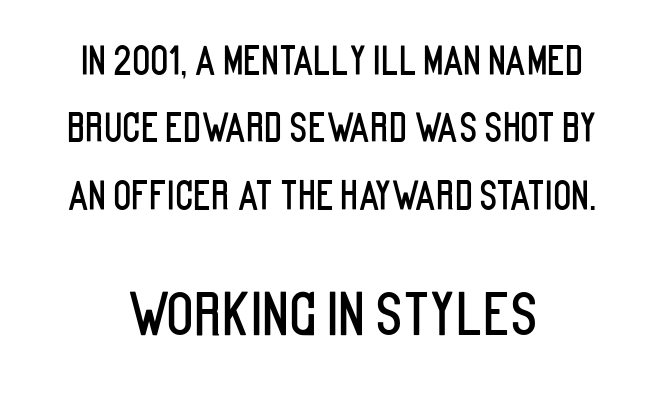
{"serif": "no", "italic": "no", "width": "condensed", "stroke_contrast": "low", "x_height": "large", "monospaced": "no", "underline": "no", "align": "center", "line_spacing_ratio": 1.77, "letter_spacing": "normal", "letter_spacing_em": 0.0, "larger_block": "second", "size_ratio": 1.5, "glyph_px": 57}
